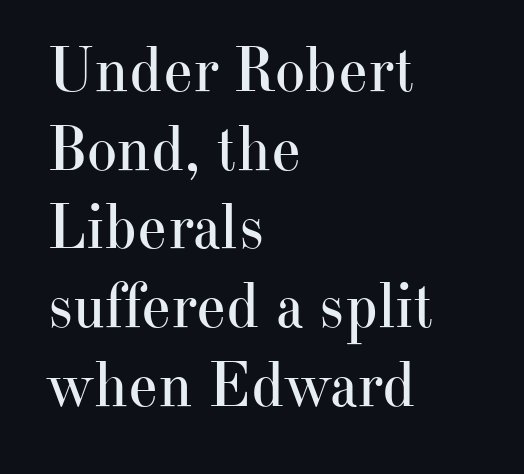
The image shows 64 px regular-weight serif type, upright; set left-aligned, line spacing 1.23x, normal letter spacing, not underlined; high stroke contrast and a small x-height.
